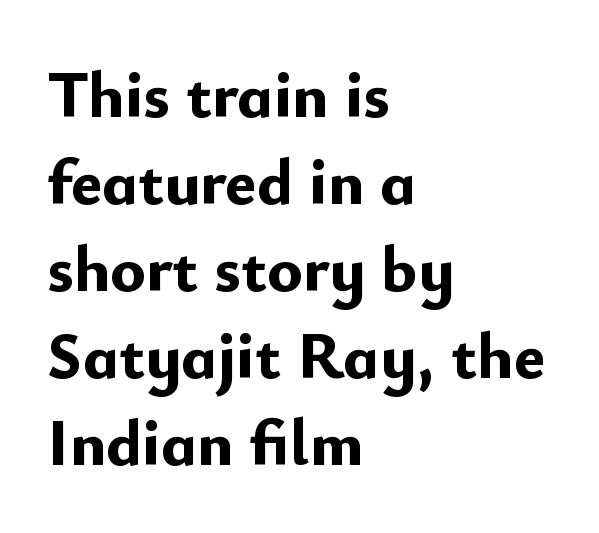
{"serif": "no", "italic": "no", "bold": "yes", "weight": "bold", "width": "normal", "stroke_contrast": "low", "x_height": "small", "monospaced": "no", "underline": "no", "align": "left", "line_spacing": "normal", "line_spacing_ratio": 1.32, "letter_spacing": "normal", "letter_spacing_em": 0.0, "glyph_px": 66}
